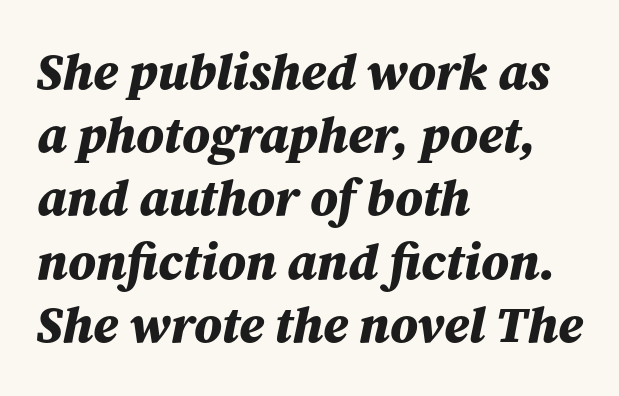
Q: Is the text bold? A: Yes.
Q: Is the text italic (slanted)? A: Yes, it leans right by about 12 degrees.
Q: Is the text underlined? A: No.
Q: How is the paragraph aligned? A: Left-aligned.
Q: Is the spacing between letters normal or unusually wide? A: Normal.
Q: Width (condensed, normal, or wide)? A: Normal.
Q: Stroke contrast? A: Medium.
Q: x-height? A: Medium.
Q: Monospaced? A: No.
